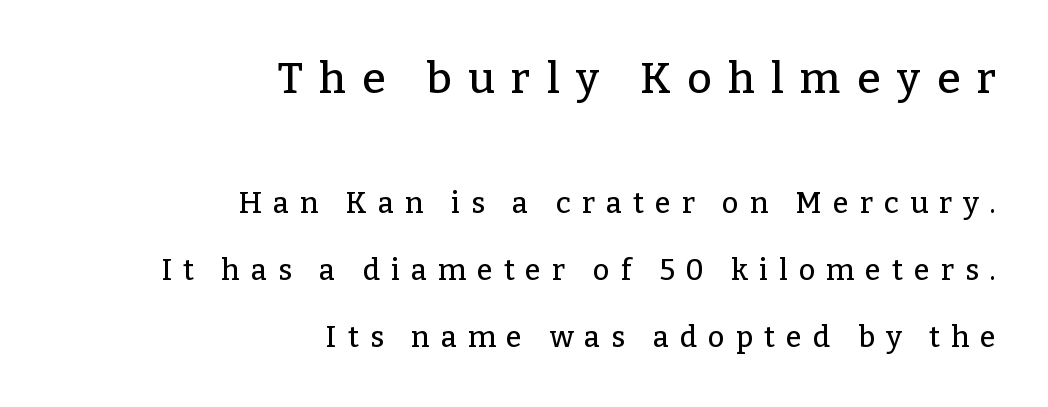
{"serif": "yes", "italic": "no", "width": "normal", "stroke_contrast": "low", "x_height": "medium", "monospaced": "no", "underline": "no", "align": "right", "line_spacing": "loose", "line_spacing_ratio": 2.3, "letter_spacing": "wide", "letter_spacing_em": 0.38, "larger_block": "first", "size_ratio": 1.48, "glyph_px": 43}
